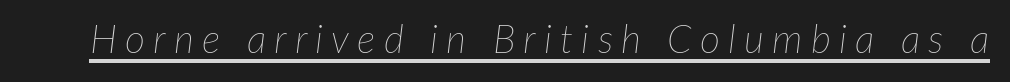
The image shows 39 px thin type, italic (leaning right); set unusually wide letter spacing (+0.21 em), underlined; low stroke contrast and a medium x-height.
